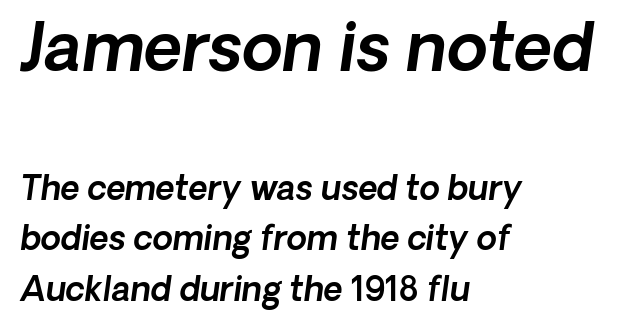
The image shows 66 px sans-serif type; set left-aligned, normal line spacing (1.53x), normal letter spacing, not underlined; the first (top) block is 2.0x larger; a medium x-height.
